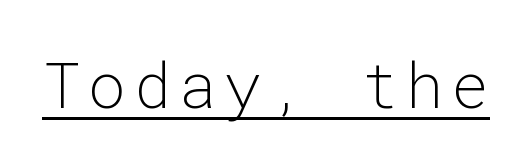
{"serif": "no", "italic": "no", "bold": "no", "weight": "light", "width": "normal", "stroke_contrast": "low", "x_height": "medium", "monospaced": "yes", "underline": "yes", "glyph_px": 63}
